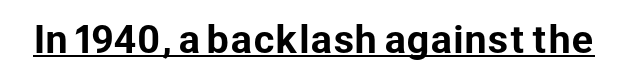
Q: Is the text italic (slanted)? A: No, it is upright.
Q: Is the typeface a serif or a sans-serif typeface? A: Sans-serif.
Q: Is the text underlined? A: Yes.
Q: Is the spacing between letters normal or unusually wide? A: Normal.
Q: Width (condensed, normal, or wide)? A: Normal.
Q: Stroke contrast? A: Low.
Q: x-height? A: Medium.
Q: Monospaced? A: No.
